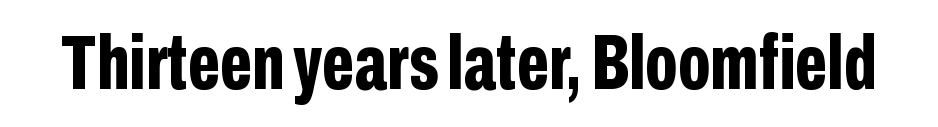
The image shows 77 px bold, condensed sans-serif type, upright; set normal letter spacing, not underlined; low stroke contrast and a medium x-height.
